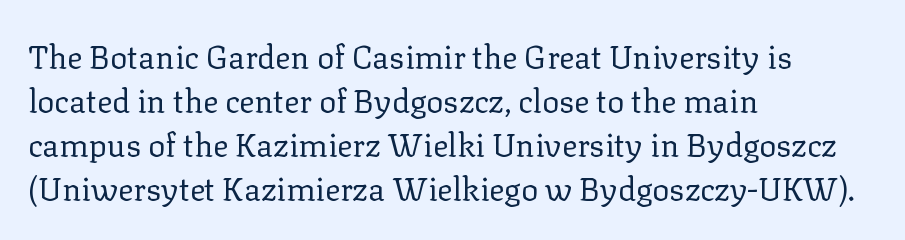
The image shows 32 px regular-weight serif type, upright; set left-aligned, normal line spacing (1.38x), normal letter spacing, not underlined; low stroke contrast and a medium x-height.
